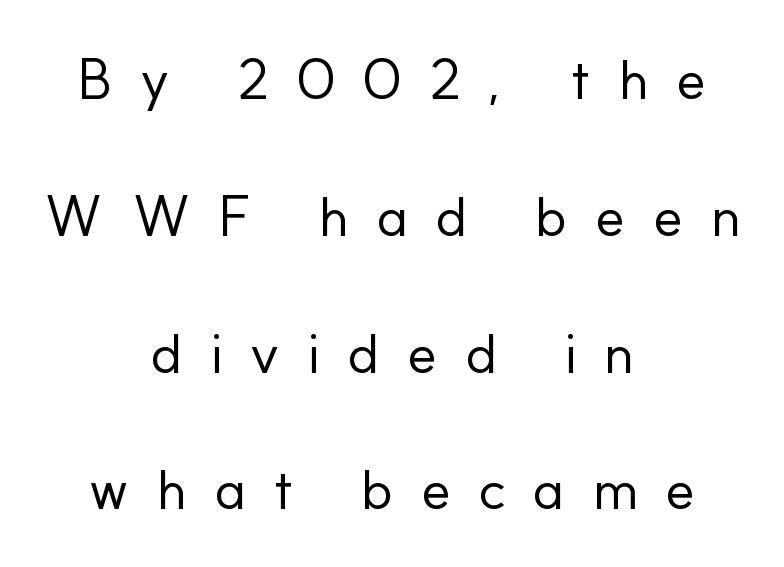
These glyphs show unthickened strokes, regular width or finer. Students, note that the glyphs here are deliberately spaced far apart. Does the copy run flush right? No — it is centered line by line. Character widths vary here, with narrow letters taking less room than wide ones.
